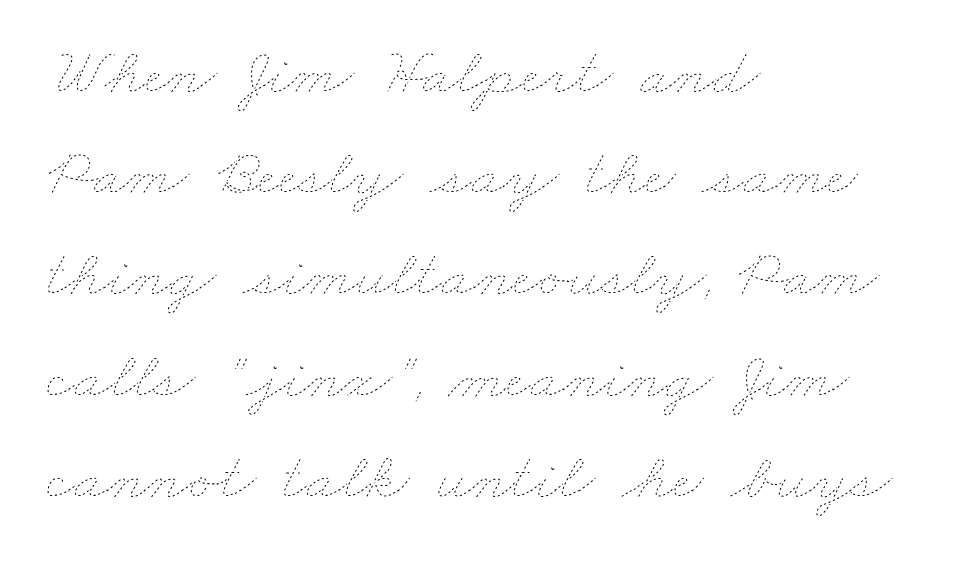
Is the type heavy? It reads as light-to-regular instead. You could not count columns in this text — the font is proportionally spaced. The tracking reads as untouched default to a designer's eye. Horizontal bands of white between lines are of average thickness.
